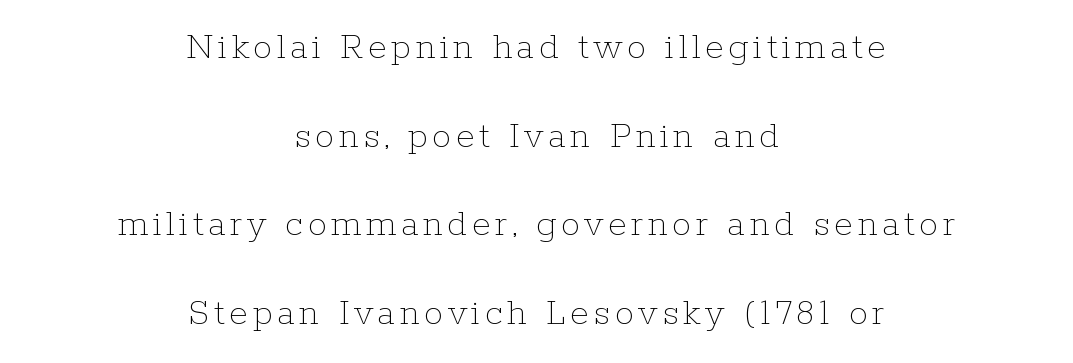
The image shows 39 px thin type, upright; set centered, loose line spacing (2.27x), not underlined; low stroke contrast and a medium x-height.
